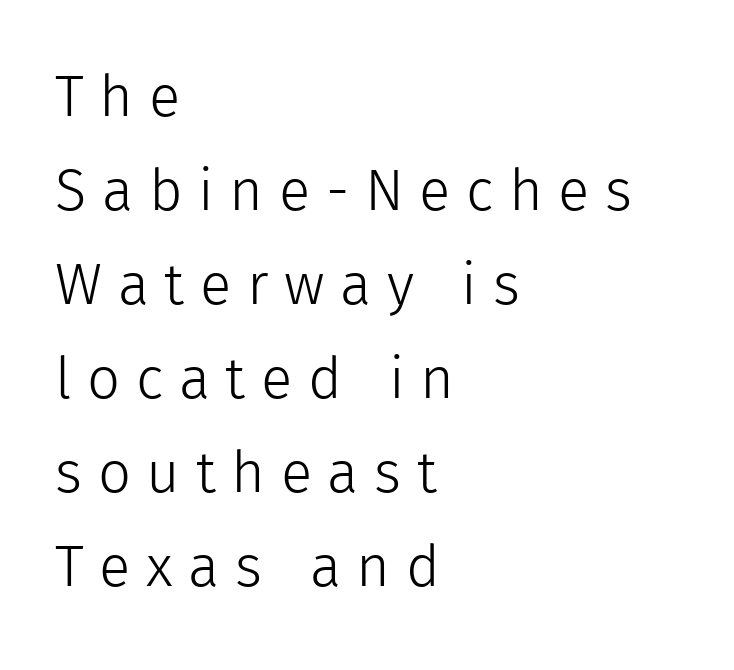
{"serif": "no", "italic": "no", "bold": "no", "weight": "light", "width": "normal", "x_height": "medium", "monospaced": "no", "underline": "no", "align": "left", "line_spacing": "normal", "line_spacing_ratio": 1.62, "letter_spacing": "wide", "letter_spacing_em": 0.27, "glyph_px": 58}
